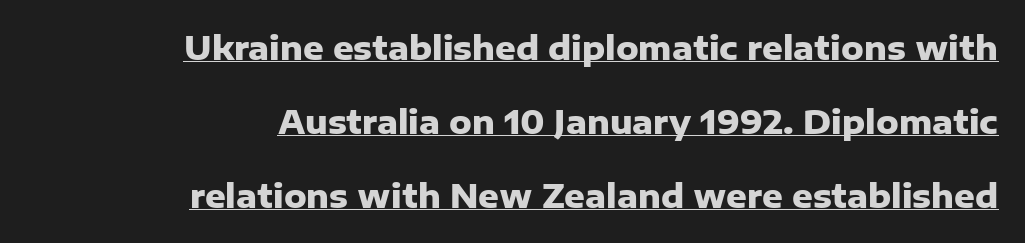
Q: Is the text bold? A: Yes.
Q: Is the text italic (slanted)? A: No, it is upright.
Q: Is the typeface a serif or a sans-serif typeface? A: Sans-serif.
Q: Is the text underlined? A: Yes.
Q: How is the paragraph aligned? A: Right-aligned.
Q: Is the spacing between letters normal or unusually wide? A: Normal.
Q: Is the spacing between lines tight, normal or loose? A: Loose.
Q: Width (condensed, normal, or wide)? A: Normal.
Q: Stroke contrast? A: Low.
Q: x-height? A: Medium.
Q: Monospaced? A: No.
